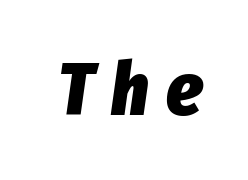
Substantial extra tracking has been applied to these lines. Character widths vary here, with narrow letters taking less room than wide ones. In terms of posture, this sample is oblique. The specimen omits any rule beneath the text block's lines. Caption: bold face, heavy strokes.
